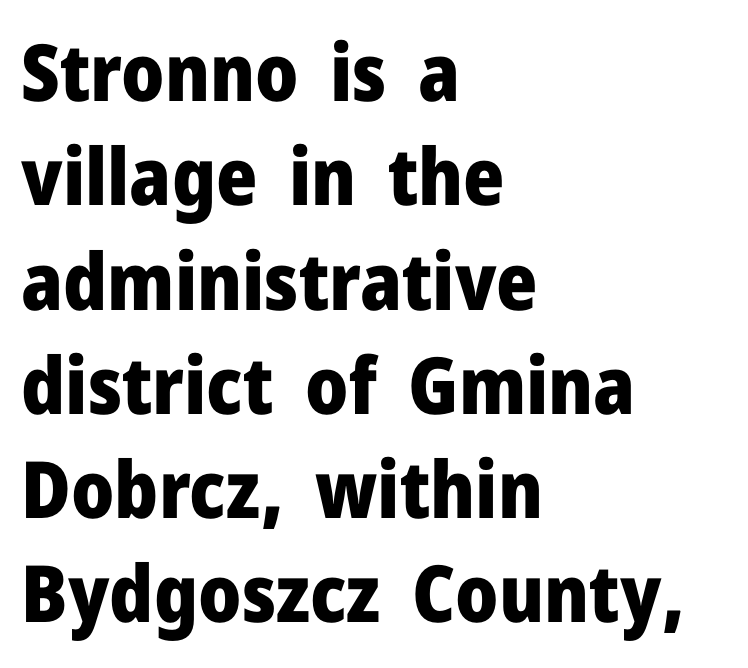
Character widths vary here, with narrow letters taking less room than wide ones. These lines carry a lot of weight — the face is fully bold. The letters stand straight up with perfectly vertical stems. Typeset ragged right — the left edge is the straight one. Unlike a traditional serif, this face leaves its strokes unadorned.
